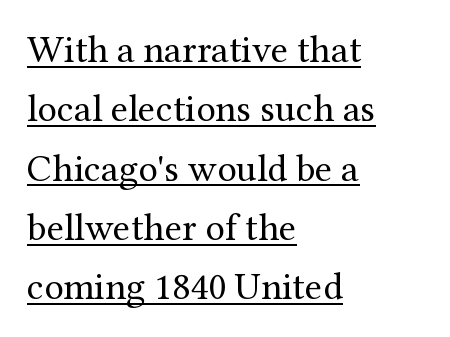
The type family on display is of the serif kind. You can tell it's not italic because the verticals are truly vertical. Normally led — the rows are evenly, conventionally spaced. The compositor pushed each line to the left boundary. Quick note: underline on.
